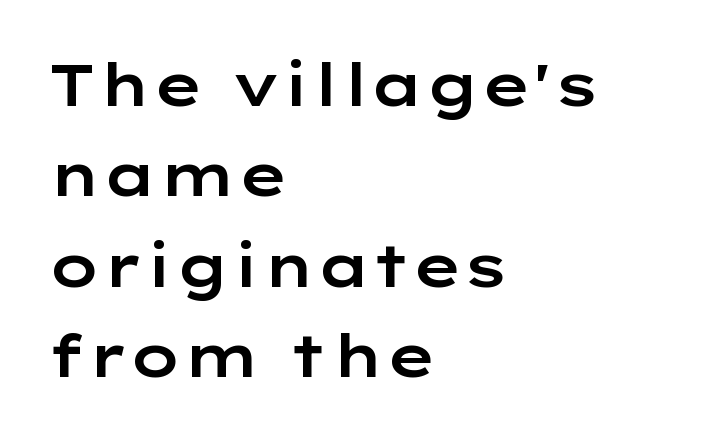
{"serif": "no", "italic": "no", "width": "wide", "stroke_contrast": "low", "x_height": "medium", "monospaced": "no", "underline": "no", "align": "left", "line_spacing": "normal", "line_spacing_ratio": 1.53, "letter_spacing": "normal", "letter_spacing_em": 0.0, "glyph_px": 59}
